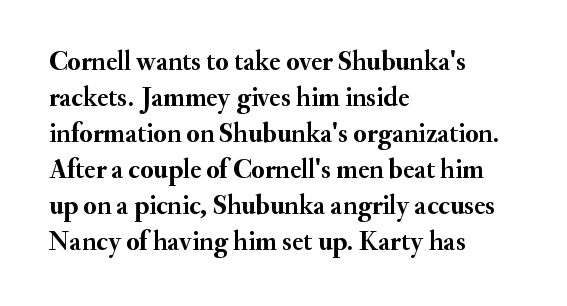
The image shows 27 px bold type, upright; set left-aligned, normal line spacing (1.33x), normal letter spacing, not underlined.
